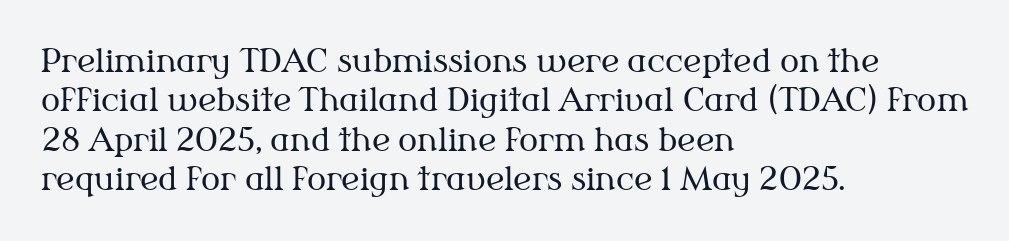
{"serif": "yes", "italic": "no", "bold": "no", "weight": "regular", "width": "normal", "stroke_contrast": "medium", "x_height": "medium", "monospaced": "no", "underline": "no", "align": "left", "line_spacing_ratio": 1.23, "letter_spacing": "normal", "letter_spacing_em": 0.0, "glyph_px": 32}
